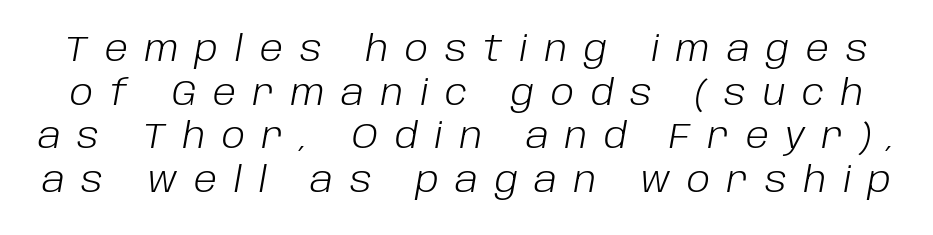
The image shows 35 px light type, italic (leaning right); set normal line spacing (1.25x), unusually wide letter spacing (+0.48 em), not underlined; low stroke contrast and a large x-height.
